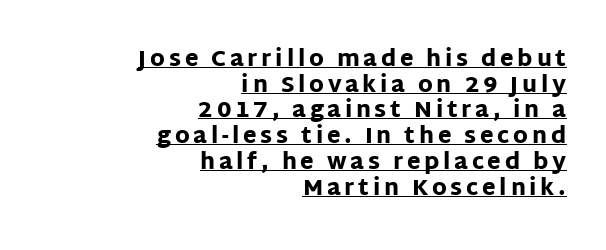
The image shows 22 px bold type, upright; set right-aligned, line spacing 1.17x, underlined.
